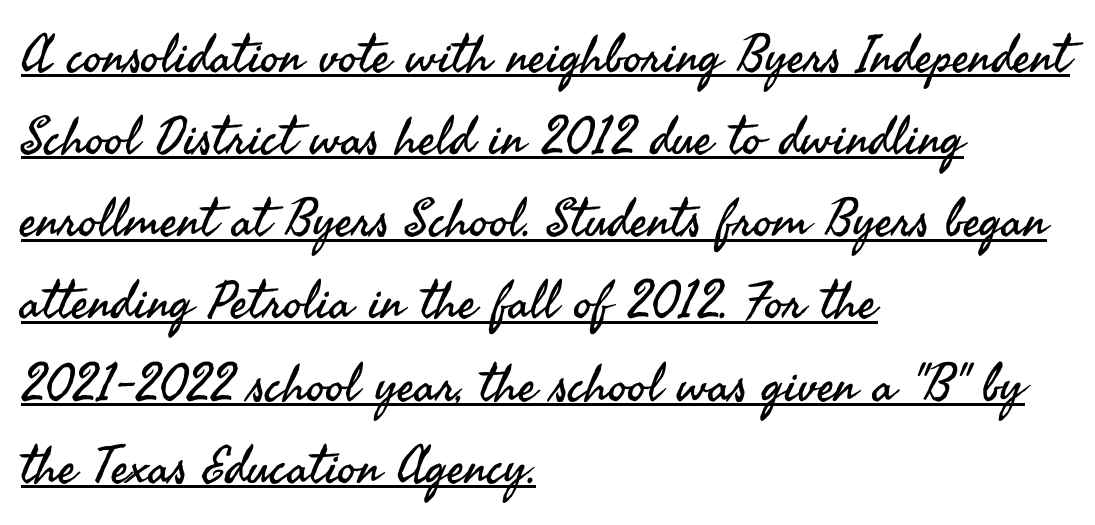
The letters sit at their default tracking, neither squeezed nor spread. In designer terms, the underline attribute is active on this setting. The typesetter chose a ragged-right arrangement here. Spacing verdict: proportional, widths tailored to each character. The characters display no serif detailing; their extremities are plain.
